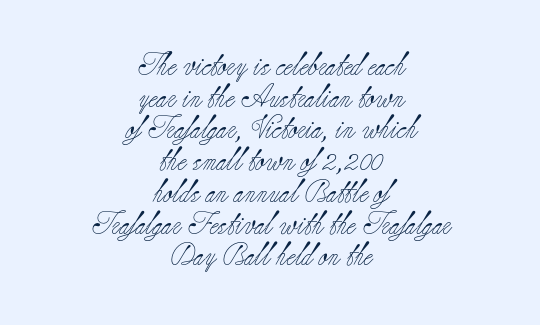
Q: Is the text bold? A: No.
Q: Is the text italic (slanted)? A: Yes.
Q: Is the text underlined? A: No.
Q: How is the paragraph aligned? A: Centered.
Q: Is the spacing between letters normal or unusually wide? A: Normal.
Q: Is the spacing between lines tight, normal or loose? A: Normal.
